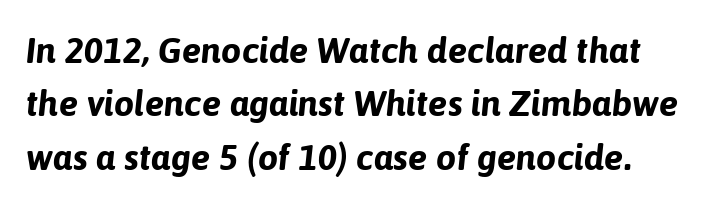
The typesetter chose a ragged-right arrangement here. Successive baselines arrive at the customary interval. Tall strokes in this sample are angled rather than plumb. Beneath every word, the page is bare.
